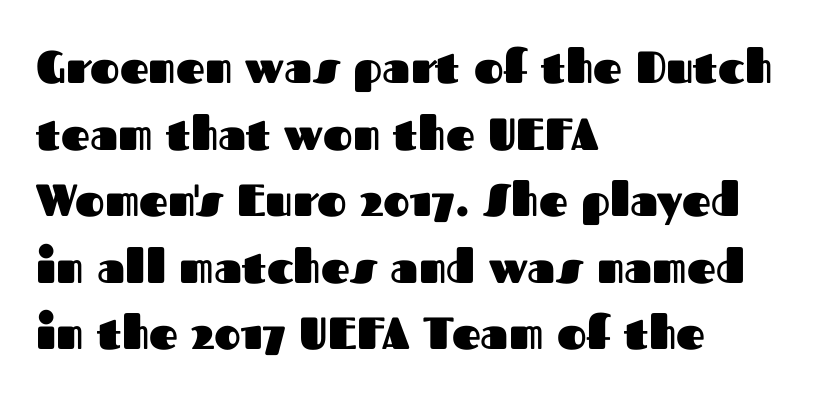
Q: Is the text bold? A: Yes.
Q: Is the text italic (slanted)? A: No, it is upright.
Q: Is the typeface a serif or a sans-serif typeface? A: Sans-serif.
Q: Is the text underlined? A: No.
Q: How is the paragraph aligned? A: Left-aligned.
Q: Is the spacing between letters normal or unusually wide? A: Normal.
Q: Is the spacing between lines tight, normal or loose? A: Normal.
Q: Width (condensed, normal, or wide)? A: Normal.
Q: Stroke contrast? A: Medium.
Q: x-height? A: Medium.
Q: Monospaced? A: No.
